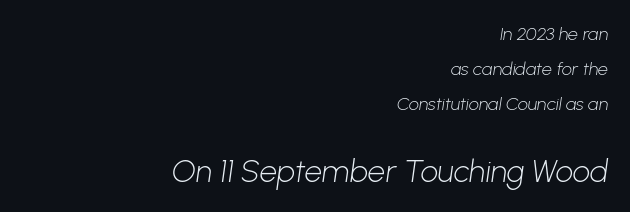
Here the second block reads like a headline and the first like body copy. Proportional: the letters do not fall into vertical columns. Serifs: no, the terminals of the letterforms are clean. Weight: regular or lighter. The rendering uses a large line-height, opening up the rows. The rendering keeps characters at their native spacing.
